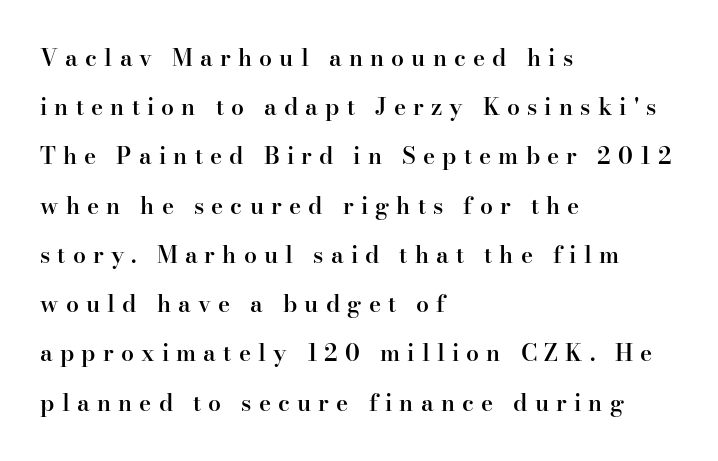
Q: Is the text bold? A: Semi-bold.
Q: Is the text italic (slanted)? A: No, it is upright.
Q: Is the text underlined? A: No.
Q: How is the paragraph aligned? A: Left-aligned.
Q: Is the spacing between letters normal or unusually wide? A: Unusually wide.
Q: Is the spacing between lines tight, normal or loose? A: Loose.
